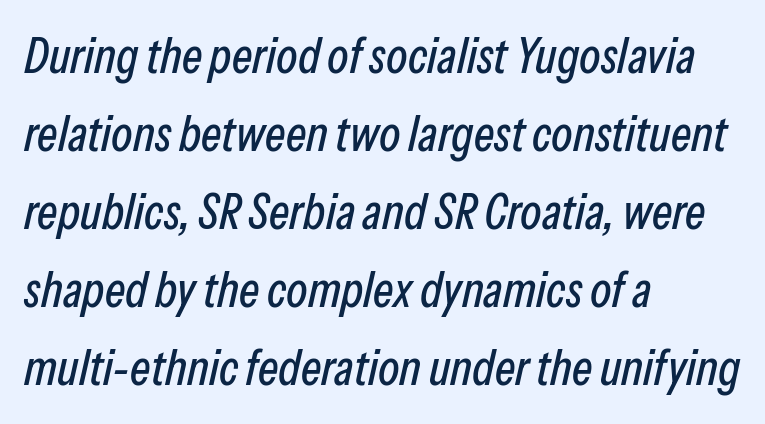
Q: Is the text italic (slanted)? A: Yes, it leans right by about 13 degrees.
Q: Is the text underlined? A: No.
Q: How is the paragraph aligned? A: Left-aligned.
Q: Is the spacing between letters normal or unusually wide? A: Normal.
Q: Is the spacing between lines tight, normal or loose? A: Normal.
Q: Width (condensed, normal, or wide)? A: Condensed.
Q: Stroke contrast? A: Low.
Q: x-height? A: Medium.
Q: Monospaced? A: No.
